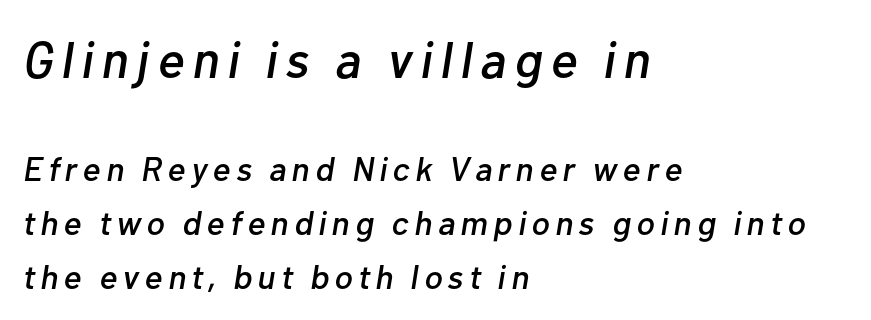
The image shows 51 px text type, italic (leaning right); set left-aligned, normal line spacing (1.58x), not underlined; the first (top) block is 1.5x larger; low stroke contrast and a medium x-height.
